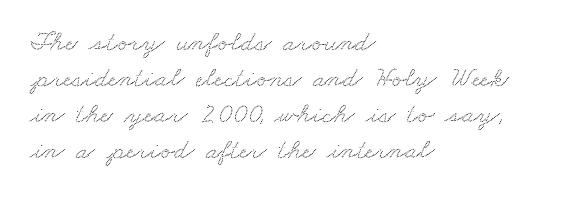
Q: Is the typeface a serif or a sans-serif typeface? A: Serif.
Q: Is the text underlined? A: No.
Q: How is the paragraph aligned? A: Left-aligned.
Q: Is the spacing between letters normal or unusually wide? A: Normal.
Q: Is the spacing between lines tight, normal or loose? A: Normal.
Q: Width (condensed, normal, or wide)? A: Wide.
Q: Stroke contrast? A: Medium.
Q: x-height? A: Small.
Q: Monospaced? A: No.
